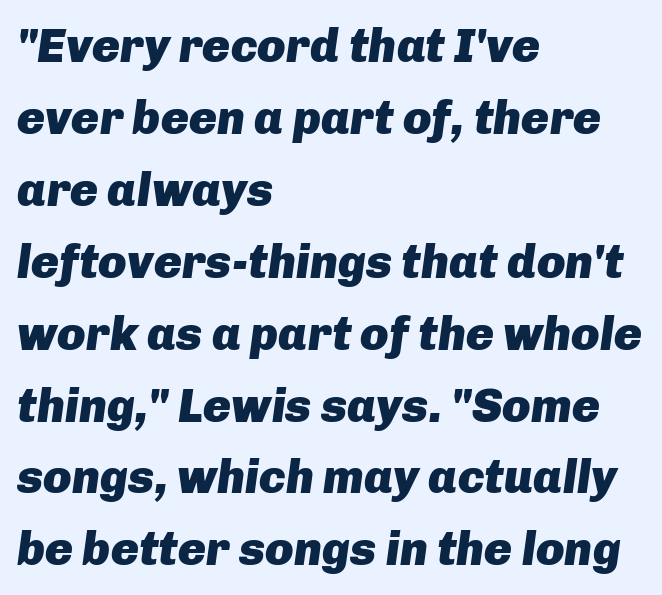
The image shows 47 px heavy type, italic (leaning right); set left-aligned, normal line spacing (1.53x), normal letter spacing, not underlined; low stroke contrast and a medium x-height.
